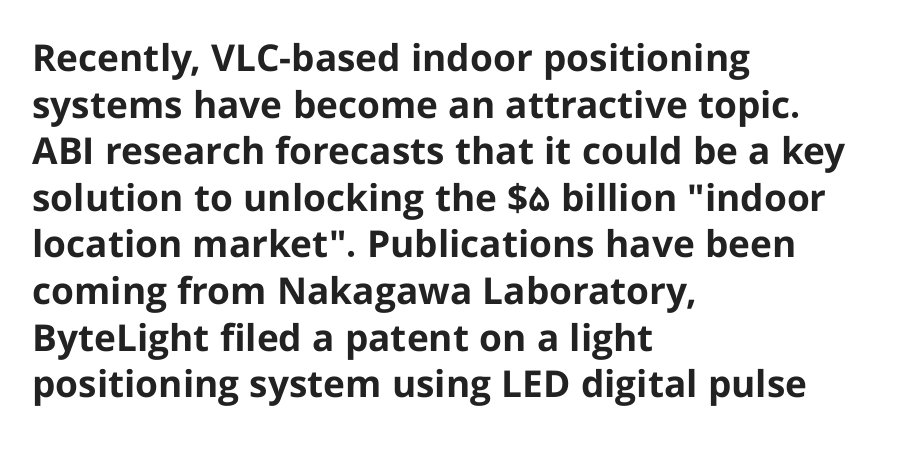
The image shows 37 px bold sans-serif type, upright; set left-aligned, normal line spacing (1.26x), normal letter spacing, not underlined; low stroke contrast and a medium x-height.
